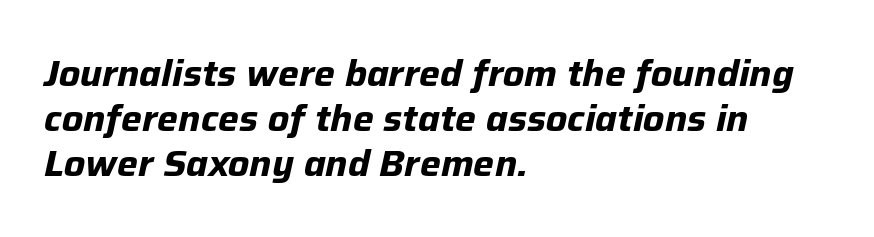
The image shows 37 px bold type, italic (leaning right); set left-aligned, line spacing 1.21x, normal letter spacing, not underlined; low stroke contrast and a medium x-height.
